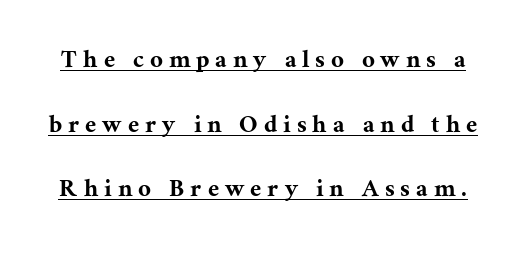
The words here are underlined. These lines have a slow, spaced-out rhythm from letter to letter. The lettering holds an erect, upright posture throughout. Whoever set this chose breathing room over compactness in the vertical rhythm.
